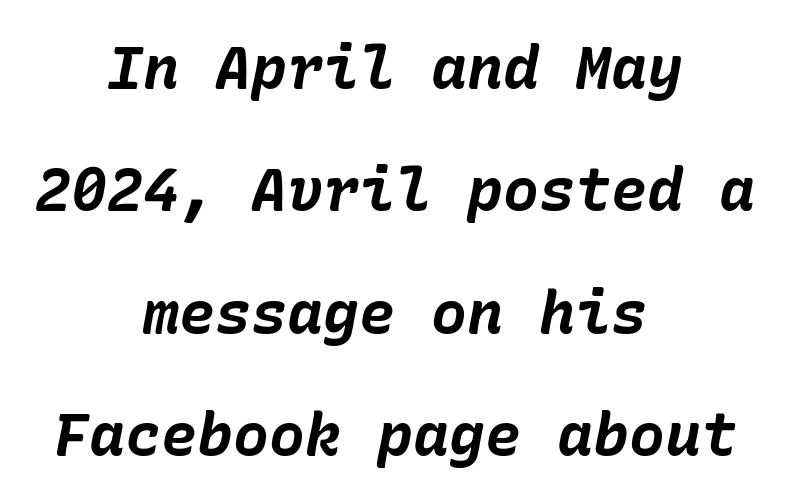
{"italic": "yes", "lean": "right", "slant_degrees": 10, "bold": "yes", "weight": "bold", "width": "normal", "stroke_contrast": "low", "x_height": "medium", "underline": "no", "align": "center", "line_spacing": "loose", "line_spacing_ratio": 2.04, "letter_spacing": "normal", "letter_spacing_em": 0.0, "glyph_px": 60}
